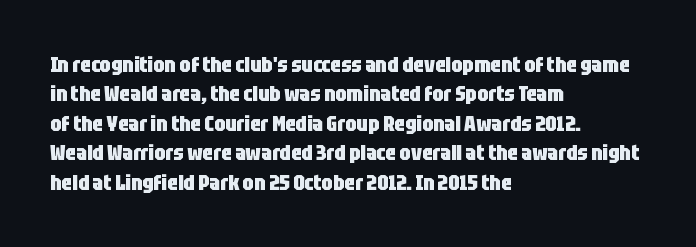
The image shows 22 px bold type, upright; set left-aligned, normal line spacing (1.34x), normal letter spacing, not underlined.
